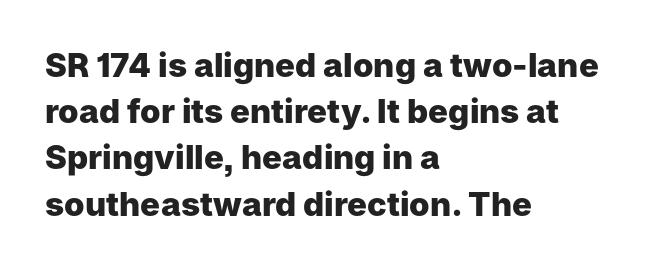
{"serif": "no", "italic": "no", "bold": "yes", "weight": "heavy", "width": "normal", "stroke_contrast": "low", "x_height": "medium", "monospaced": "no", "underline": "no", "align": "left", "line_spacing": "normal", "line_spacing_ratio": 1.4, "letter_spacing": "normal", "letter_spacing_em": 0.0, "glyph_px": 33}
